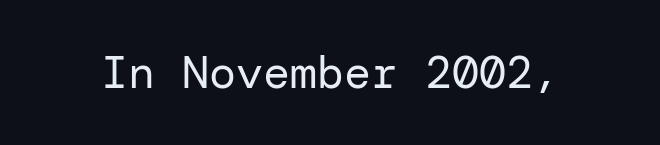
How are the letters spaced? Ordinarily, with no added tracking. When letters stand straight like this, we call the style roman or upright. Are there feet on the stems? There aren't — it's a sans. Descenders hang freely into open space. Ink coverage per letter is moderate at most.
